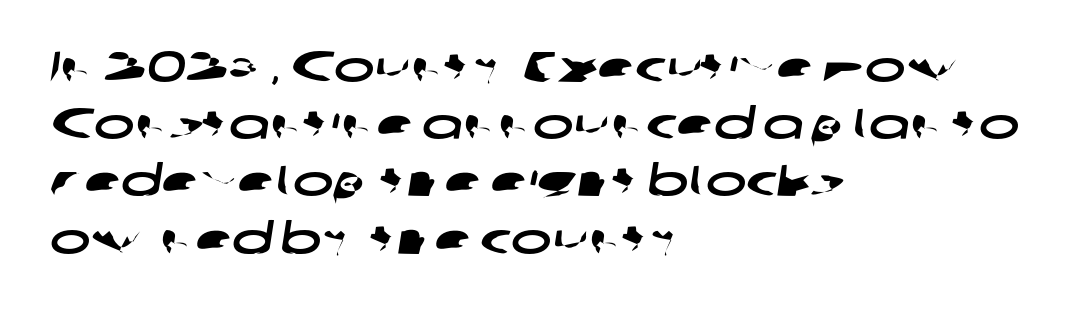
Q: Is the typeface a serif or a sans-serif typeface? A: Sans-serif.
Q: Is the text underlined? A: No.
Q: How is the paragraph aligned? A: Left-aligned.
Q: Is the spacing between letters normal or unusually wide? A: Normal.
Q: Is the spacing between lines tight, normal or loose? A: Normal.
Q: Width (condensed, normal, or wide)? A: Wide.
Q: Stroke contrast? A: Low.
Q: x-height? A: Medium.
Q: Monospaced? A: No.
